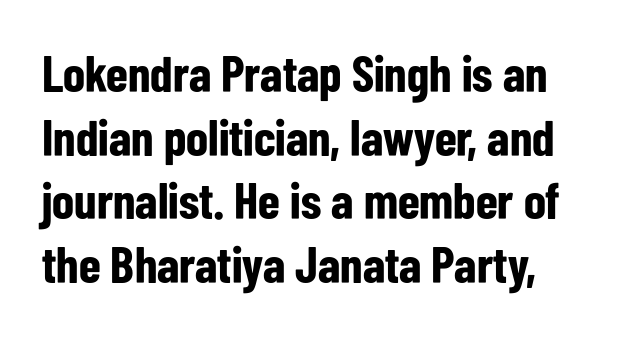
{"serif": "no", "italic": "no", "bold": "yes", "weight": "bold", "width": "condensed", "stroke_contrast": "low", "x_height": "medium", "monospaced": "no", "underline": "no", "align": "left", "line_spacing": "normal", "line_spacing_ratio": 1.25, "letter_spacing": "normal", "letter_spacing_em": 0.0, "glyph_px": 51}
